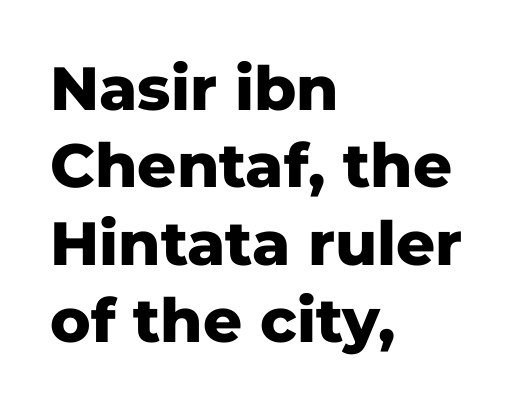
Q: Is the text bold? A: Yes.
Q: Is the text italic (slanted)? A: No, it is upright.
Q: Is the typeface a serif or a sans-serif typeface? A: Sans-serif.
Q: Is the text underlined? A: No.
Q: How is the paragraph aligned? A: Left-aligned.
Q: Is the spacing between letters normal or unusually wide? A: Normal.
Q: Is the spacing between lines tight, normal or loose? A: Normal.
Q: Width (condensed, normal, or wide)? A: Normal.
Q: Stroke contrast? A: Low.
Q: x-height? A: Medium.
Q: Monospaced? A: No.
